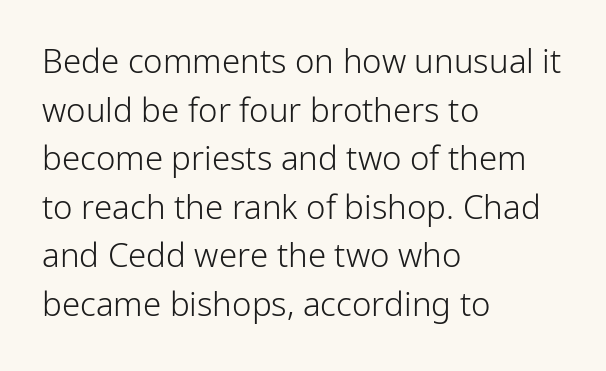
{"serif": "no", "italic": "no", "bold": "no", "weight": "light", "width": "normal", "stroke_contrast": "low", "x_height": "medium", "monospaced": "no", "underline": "no", "align": "left", "line_spacing": "normal", "line_spacing_ratio": 1.47, "letter_spacing": "normal", "letter_spacing_em": 0.0, "glyph_px": 33}
